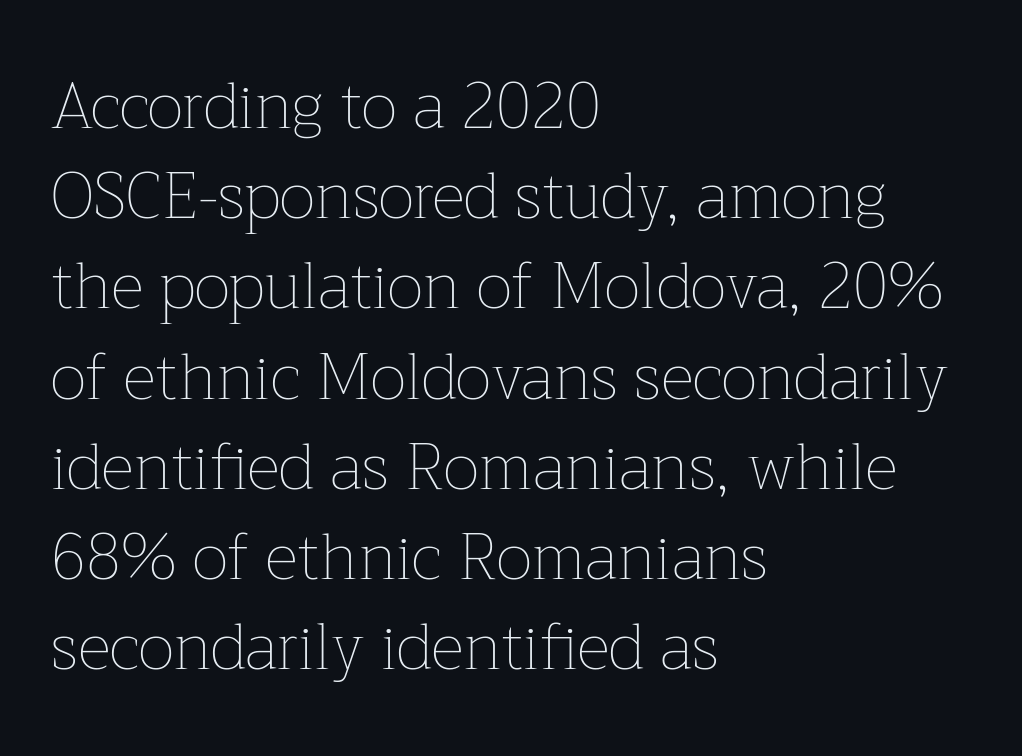
Q: Is the text bold? A: No.
Q: Is the text italic (slanted)? A: No, it is upright.
Q: Is the text underlined? A: No.
Q: How is the paragraph aligned? A: Left-aligned.
Q: Is the spacing between letters normal or unusually wide? A: Normal.
Q: Is the spacing between lines tight, normal or loose? A: Normal.
Q: Width (condensed, normal, or wide)? A: Normal.
Q: Stroke contrast? A: Low.
Q: x-height? A: Medium.
Q: Monospaced? A: No.
